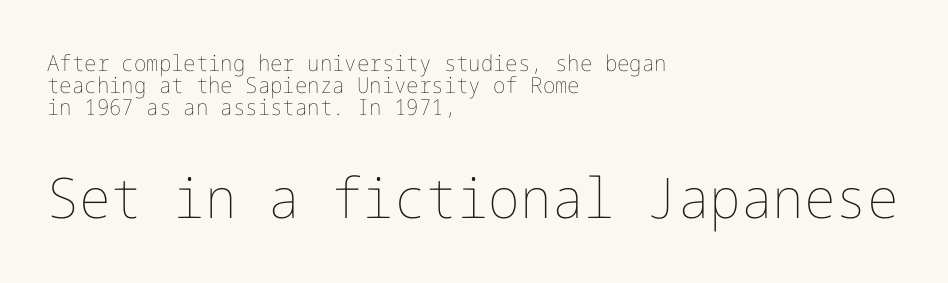
Q: Is the text bold? A: No.
Q: Is the text italic (slanted)? A: No, it is upright.
Q: Is the text underlined? A: No.
Q: How is the paragraph aligned? A: Left-aligned.
Q: Is the spacing between letters normal or unusually wide? A: Normal.
Q: Is the spacing between lines tight, normal or loose? A: Tight.
Q: Which block of text is set in a larger size, the first (top) or the second (bottom)? A: The second (bottom) one.
Q: Width (condensed, normal, or wide)? A: Normal.
Q: Stroke contrast? A: Low.
Q: x-height? A: Medium.
